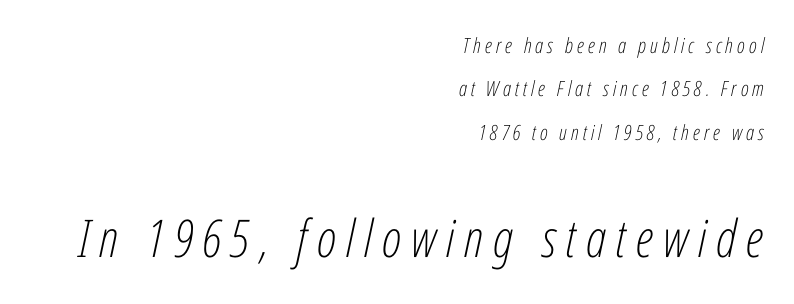
Q: Is the text bold? A: No.
Q: Is the text italic (slanted)? A: Yes, it leans right by about 12 degrees.
Q: Is the text underlined? A: No.
Q: How is the paragraph aligned? A: Right-aligned.
Q: Is the spacing between lines tight, normal or loose? A: Loose.
Q: Which block of text is set in a larger size, the first (top) or the second (bottom)? A: The second (bottom) one.
Q: Width (condensed, normal, or wide)? A: Condensed.
Q: Stroke contrast? A: Low.
Q: x-height? A: Medium.
Q: Monospaced? A: No.
